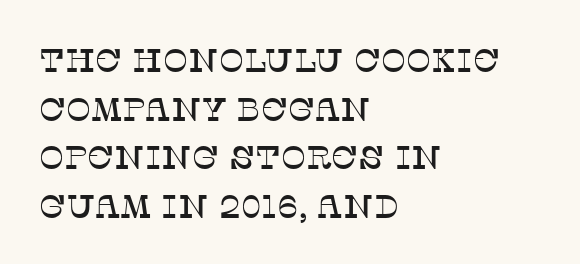
The image shows 33 px serif type, upright; set left-aligned, normal line spacing (1.47x), normal letter spacing, not underlined; low stroke contrast and a large x-height.
